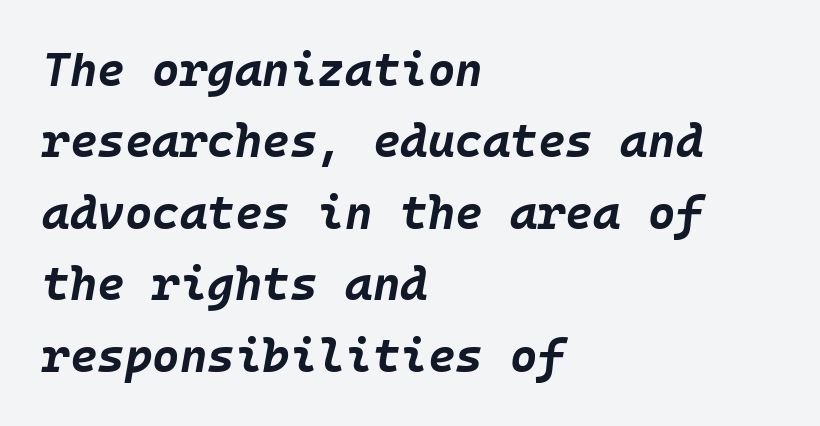
{"italic": "yes", "lean": "right", "slant_degrees": 10, "bold": "yes", "weight": "bold", "width": "normal", "stroke_contrast": "low", "x_height": "large", "underline": "no", "align": "left", "line_spacing": "normal", "line_spacing_ratio": 1.52, "letter_spacing": "normal", "letter_spacing_em": 0.0, "glyph_px": 47}
